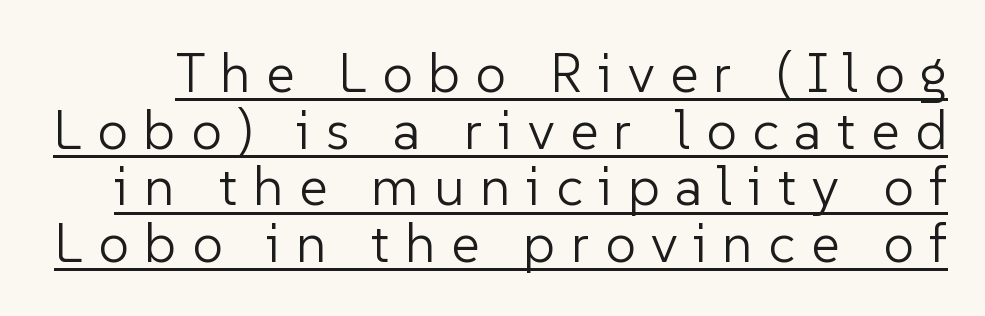
Q: Is the text bold? A: No.
Q: Is the text italic (slanted)? A: No, it is upright.
Q: Is the typeface a serif or a sans-serif typeface? A: Sans-serif.
Q: Is the text underlined? A: Yes.
Q: Is the spacing between letters normal or unusually wide? A: Unusually wide.
Q: Is the spacing between lines tight, normal or loose? A: Tight.
Q: Width (condensed, normal, or wide)? A: Normal.
Q: Stroke contrast? A: Low.
Q: x-height? A: Medium.
Q: Monospaced? A: No.
